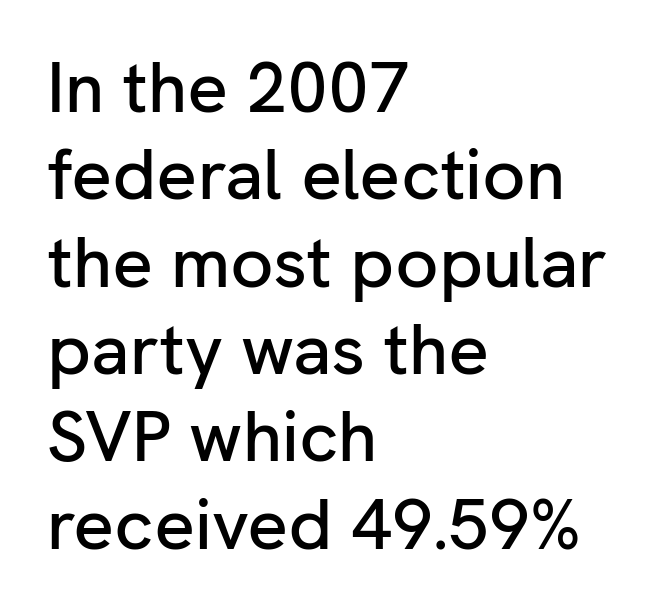
Varying glyph widths throughout — classic text-font behaviour. A sans-serif font was chosen for this passage. Does the lettering tilt? It doesn't — this is upright. Underline: absent. Nothing unusual about the tracking: characters are spaced as the font intends. In CSS terms this would be text-align: left.
